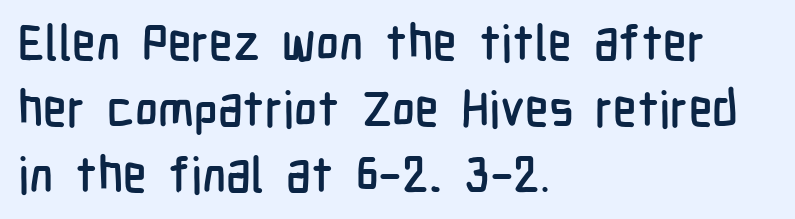
Q: Is the text italic (slanted)? A: No, it is upright.
Q: Is the typeface a serif or a sans-serif typeface? A: Sans-serif.
Q: Is the text underlined? A: No.
Q: How is the paragraph aligned? A: Left-aligned.
Q: Is the spacing between letters normal or unusually wide? A: Normal.
Q: Is the spacing between lines tight, normal or loose? A: Normal.
Q: Width (condensed, normal, or wide)? A: Condensed.
Q: Stroke contrast? A: Low.
Q: x-height? A: Medium.
Q: Monospaced? A: No.
